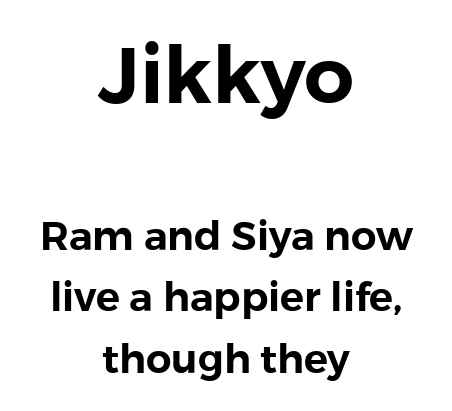
The image shows 79 px sans-serif type, upright; set centered, normal line spacing (1.54x), normal letter spacing, not underlined; the first (top) block is 1.98x larger; low stroke contrast and a medium x-height.
